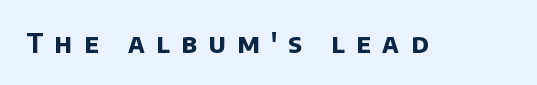
This is heavy type, rendered in bold. Underline: absent. The letterforms stand isolated, each surrounded by extra space.
